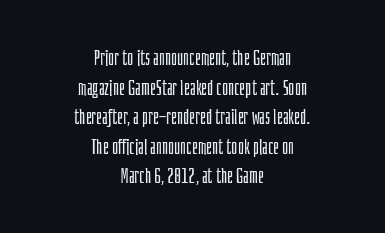
Q: Is the text bold? A: No.
Q: Is the text italic (slanted)? A: No, it is upright.
Q: Is the text underlined? A: No.
Q: How is the paragraph aligned? A: Centered.
Q: Is the spacing between letters normal or unusually wide? A: Normal.
Q: Is the spacing between lines tight, normal or loose? A: Normal.
